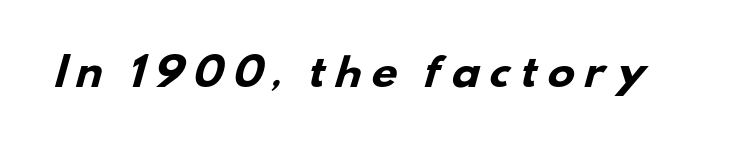
Q: Is the text bold? A: Yes.
Q: Is the typeface a serif or a sans-serif typeface? A: Sans-serif.
Q: Is the text underlined? A: No.
Q: Is the spacing between letters normal or unusually wide? A: Unusually wide.
Q: Width (condensed, normal, or wide)? A: Wide.
Q: Stroke contrast? A: Low.
Q: x-height? A: Small.
Q: Monospaced? A: No.
